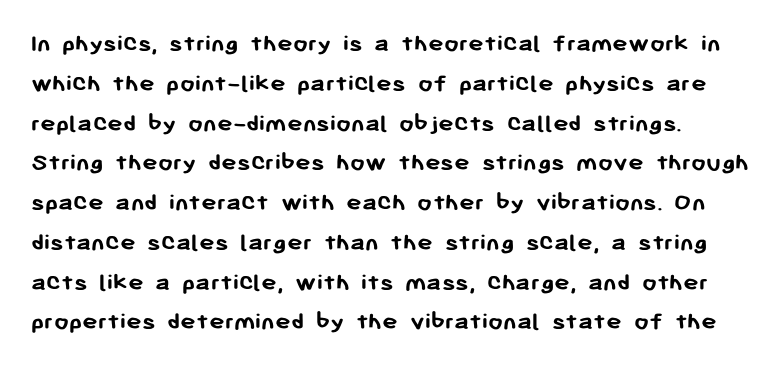
This sample uses an upright cut, with every glyph sitting square on the baseline. Emphasis by weight is at full strength: bold. The rows are spaced the way most documents space them. The glyphs are unaccompanied by any horizontal stroke below them. You could call the tracking neutral — neither tight nor loose.
